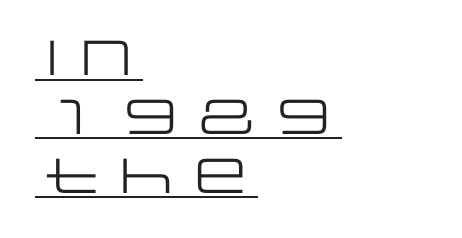
Q: Is the text bold? A: No.
Q: Is the text italic (slanted)? A: No, it is upright.
Q: Is the typeface a serif or a sans-serif typeface? A: Sans-serif.
Q: Is the text underlined? A: Yes.
Q: How is the paragraph aligned? A: Left-aligned.
Q: Is the spacing between letters normal or unusually wide? A: Normal.
Q: Width (condensed, normal, or wide)? A: Wide.
Q: Stroke contrast? A: Low.
Q: x-height? A: Large.
Q: Monospaced? A: No.
